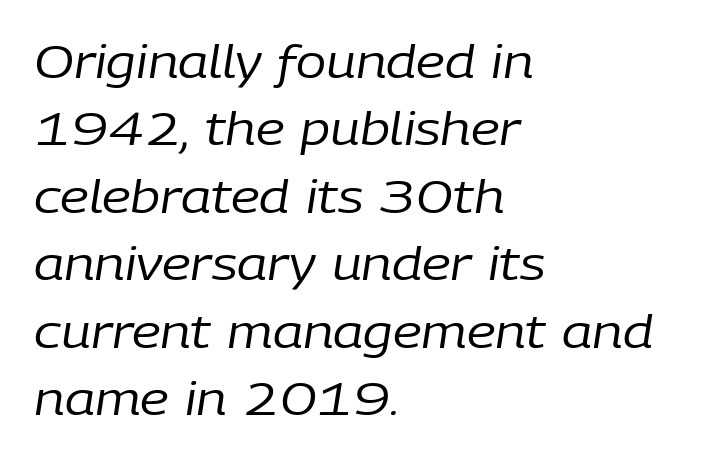
The image shows 45 px regular-weight type, italic (leaning right); set left-aligned, normal line spacing (1.5x), normal letter spacing, not underlined; low stroke contrast and a medium x-height.
